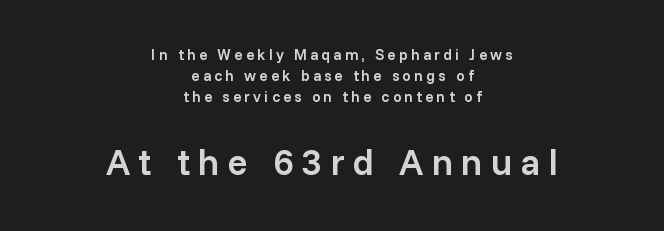
Q: Is the text bold? A: Semi-bold.
Q: Is the text italic (slanted)? A: No, it is upright.
Q: Is the typeface a serif or a sans-serif typeface? A: Sans-serif.
Q: Is the text underlined? A: No.
Q: How is the paragraph aligned? A: Centered.
Q: Is the spacing between letters normal or unusually wide? A: Unusually wide.
Q: Is the spacing between lines tight, normal or loose? A: Normal.
Q: Which block of text is set in a larger size, the first (top) or the second (bottom)? A: The second (bottom) one.
Q: Width (condensed, normal, or wide)? A: Normal.
Q: Stroke contrast? A: Low.
Q: x-height? A: Medium.
Q: Monospaced? A: No.
